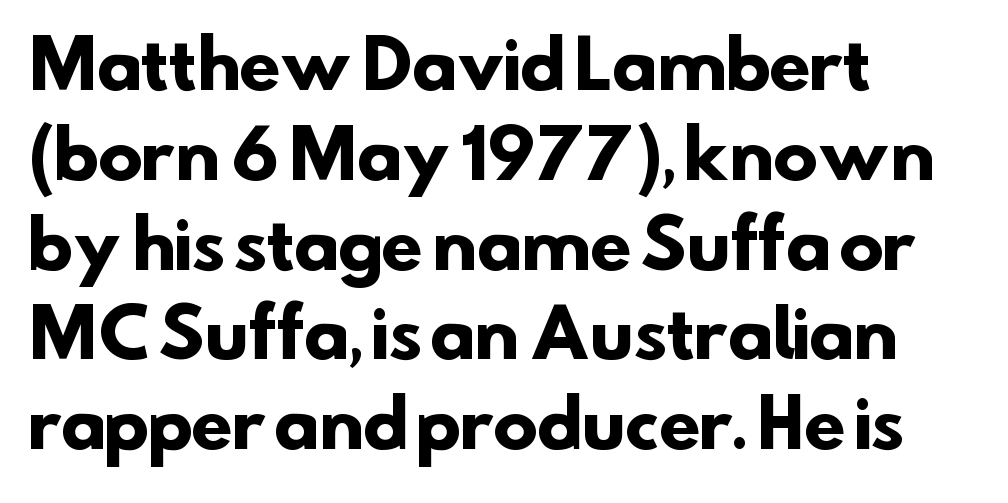
A typesetter would call this proportional, since set widths differ per character. All the whitespace from short lines collects on the right. The font family rendered here belongs to the sans-serif group. Compared with typical body copy, the letter spacing here is the same.
